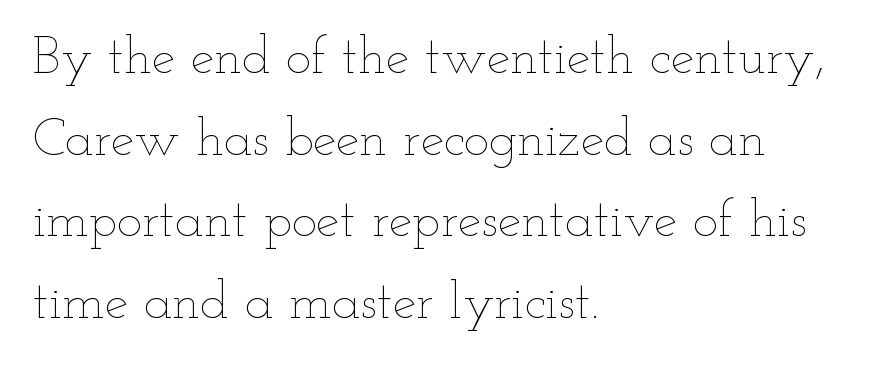
Spacing between characters is what you'd get straight out of the box. Unbolded letterforms with no extra heft. Unmarked baselines from the first word to the last. A typesetter would call this proportional, since set widths differ per character. The leading is moderate, giving the passage an even texture.
